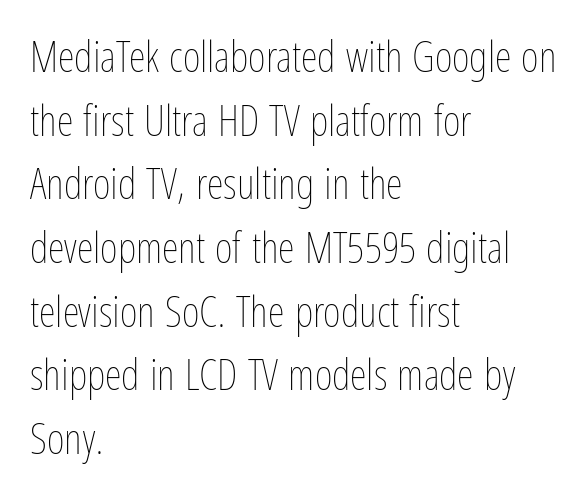
The image shows 43 px thin, condensed type, upright; set left-aligned, normal line spacing (1.48x), normal letter spacing, not underlined; low stroke contrast and a medium x-height.
